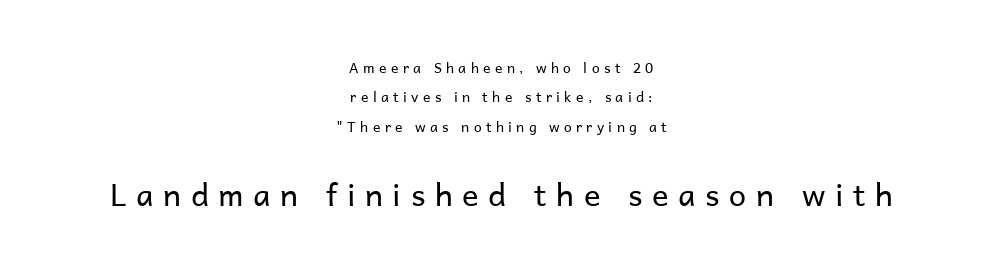
{"serif": "no", "italic": "no", "bold": "no", "weight": "regular", "width": "normal", "stroke_contrast": "low", "x_height": "medium", "monospaced": "no", "underline": "no", "align": "center", "line_spacing": "loose", "line_spacing_ratio": 2.1, "letter_spacing": "wide", "letter_spacing_em": 0.31, "larger_block": "second", "size_ratio": 2.21, "glyph_px": 31}
